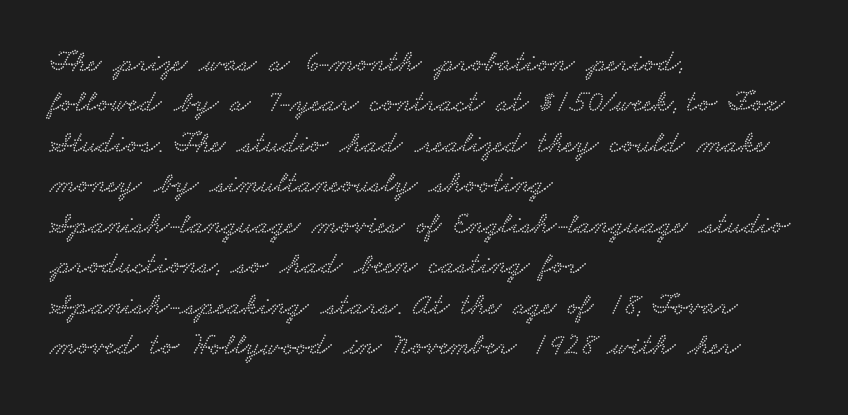
The image shows 30 px wide serif type; set left-aligned, normal line spacing (1.35x), normal letter spacing, not underlined; low stroke contrast and a small x-height.
